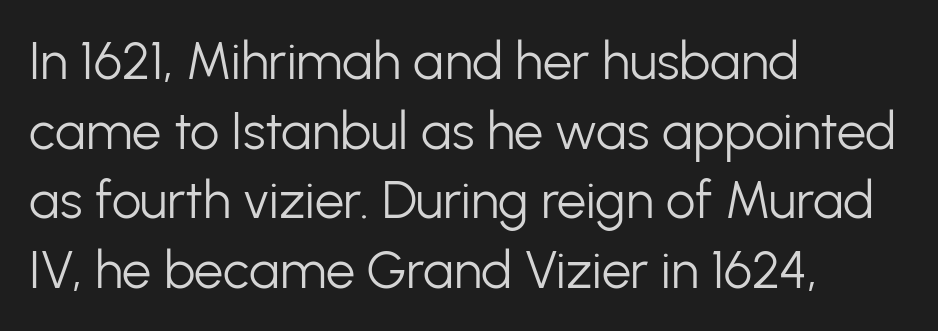
{"serif": "no", "italic": "no", "bold": "no", "weight": "light", "width": "normal", "stroke_contrast": "low", "x_height": "medium", "monospaced": "no", "underline": "no", "align": "left", "line_spacing": "normal", "line_spacing_ratio": 1.34, "letter_spacing": "normal", "letter_spacing_em": 0.0, "glyph_px": 52}
